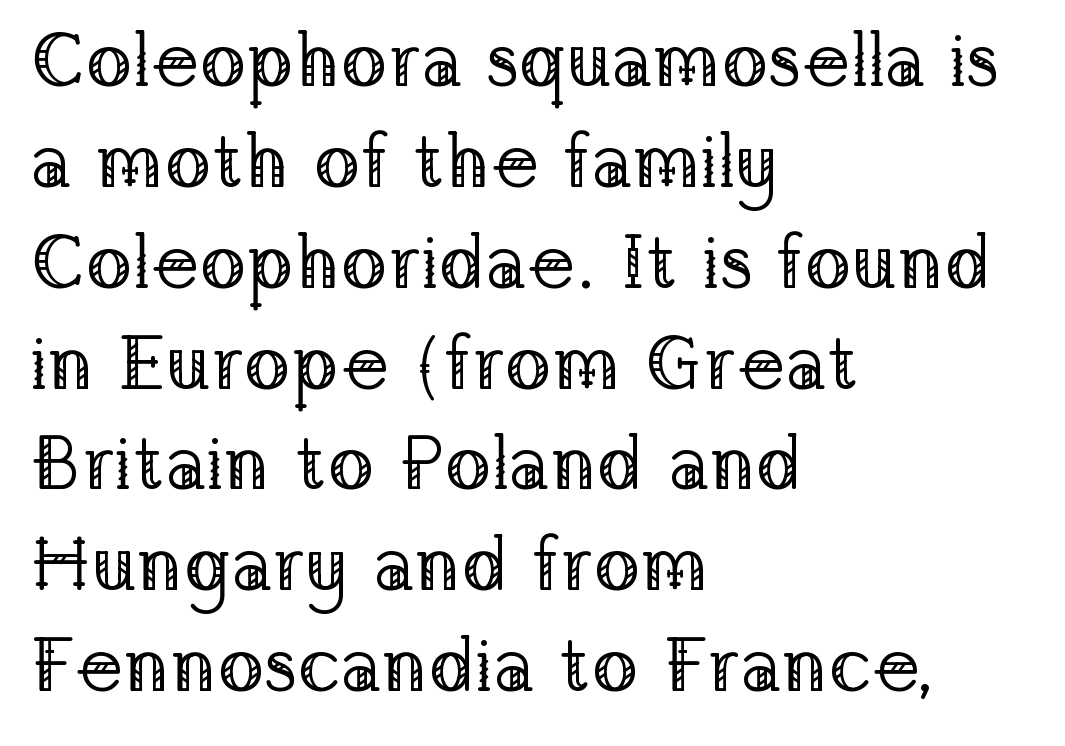
{"serif": "yes", "italic": "no", "bold": "no", "weight": "regular", "width": "normal", "stroke_contrast": "low", "x_height": "medium", "monospaced": "no", "underline": "no", "align": "left", "line_spacing": "normal", "line_spacing_ratio": 1.31, "letter_spacing": "normal", "letter_spacing_em": 0.0, "glyph_px": 77}
